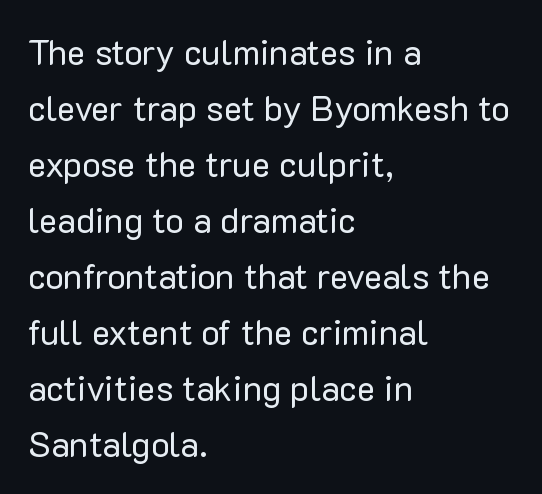
{"serif": "no", "italic": "no", "bold": "no", "weight": "regular", "width": "normal", "stroke_contrast": "low", "x_height": "medium", "monospaced": "no", "underline": "no", "align": "left", "line_spacing": "normal", "line_spacing_ratio": 1.6, "letter_spacing": "normal", "letter_spacing_em": 0.0, "glyph_px": 35}
